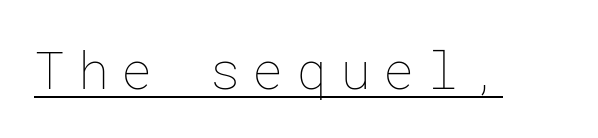
Q: Is the text bold? A: No.
Q: Is the text italic (slanted)? A: No, it is upright.
Q: Is the text underlined? A: Yes.
Q: Is the spacing between letters normal or unusually wide? A: Unusually wide.
Q: Width (condensed, normal, or wide)? A: Normal.
Q: Stroke contrast? A: Low.
Q: x-height? A: Medium.
